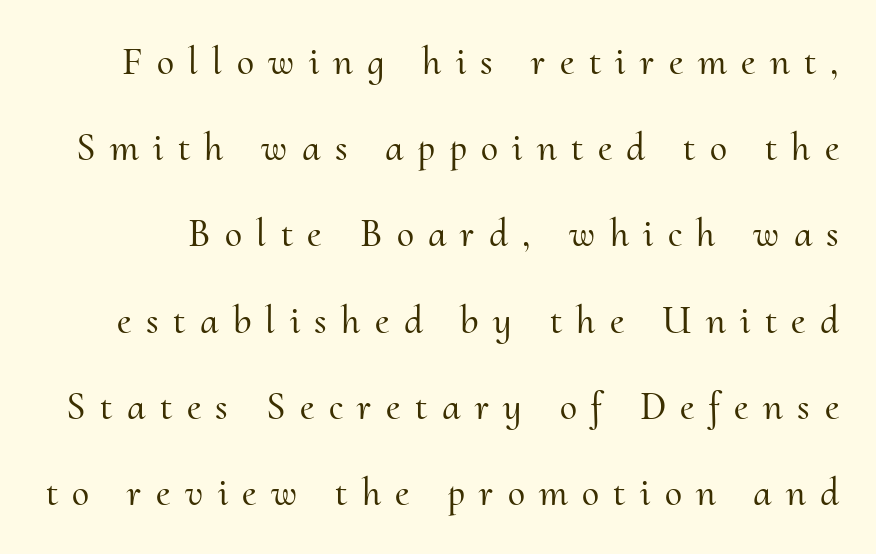
Q: Is the text italic (slanted)? A: No, it is upright.
Q: Is the typeface a serif or a sans-serif typeface? A: Serif.
Q: Is the text underlined? A: No.
Q: Is the spacing between letters normal or unusually wide? A: Unusually wide.
Q: Is the spacing between lines tight, normal or loose? A: Loose.
Q: Width (condensed, normal, or wide)? A: Normal.
Q: Stroke contrast? A: Medium.
Q: x-height? A: Small.
Q: Monospaced? A: No.
